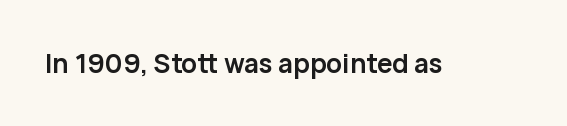
The image shows 26 px bold type, upright; set normal letter spacing, not underlined.
